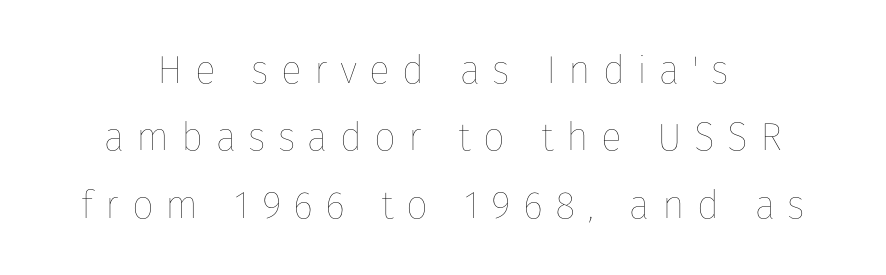
These lines stack symmetrically, like a column narrowing and widening about its center. This sample has the flowing, uneven cadence of proportional lettering. Vertical stems look standard width or narrower in stroke. Only glyphs here, with clear space below each row. Is there any slant? The stems are plumb.
